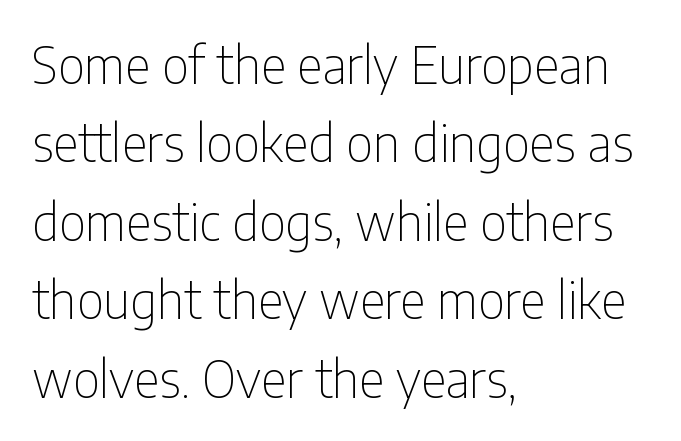
The lines sit at an ordinary, default distance from one another. The font family rendered here belongs to the sans-serif group. Letter spacing: default. Anything drawn beneath the words? Only blank space.
